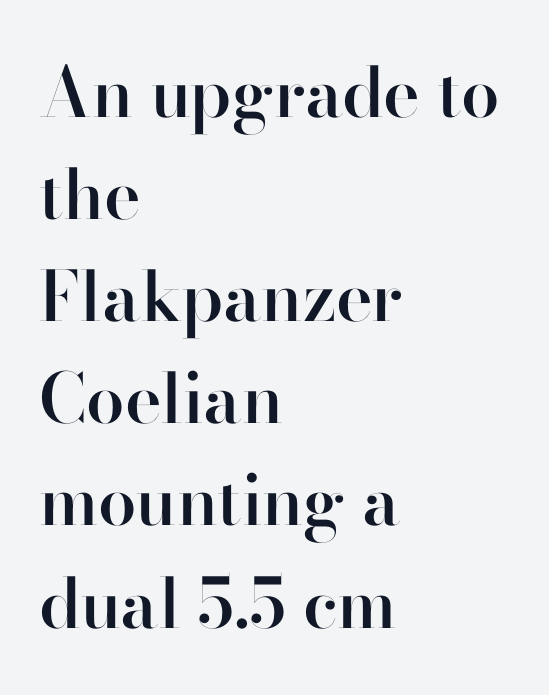
{"serif": "no", "italic": "no", "bold": "semi", "weight": "semibold", "width": "normal", "stroke_contrast": "high", "x_height": "small", "monospaced": "no", "underline": "no", "align": "left", "line_spacing": "normal", "line_spacing_ratio": 1.48, "letter_spacing": "normal", "letter_spacing_em": 0.0, "glyph_px": 69}
